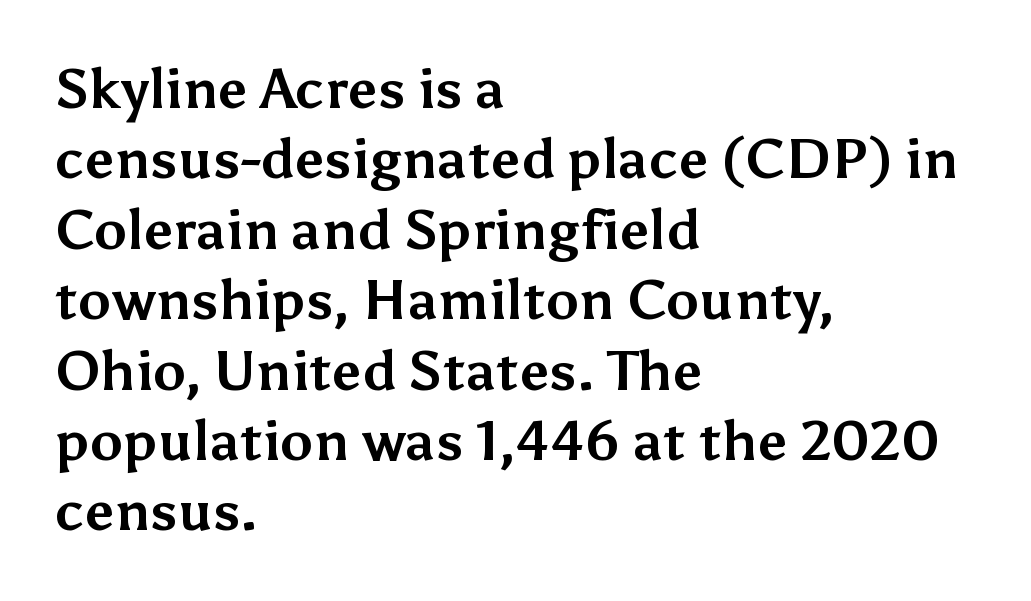
Q: Is the text bold? A: Yes.
Q: Is the text italic (slanted)? A: No, it is upright.
Q: Is the typeface a serif or a sans-serif typeface? A: Sans-serif.
Q: Is the text underlined? A: No.
Q: How is the paragraph aligned? A: Left-aligned.
Q: Is the spacing between letters normal or unusually wide? A: Normal.
Q: Is the spacing between lines tight, normal or loose? A: Normal.
Q: Width (condensed, normal, or wide)? A: Normal.
Q: Stroke contrast? A: Medium.
Q: x-height? A: Medium.
Q: Monospaced? A: No.
